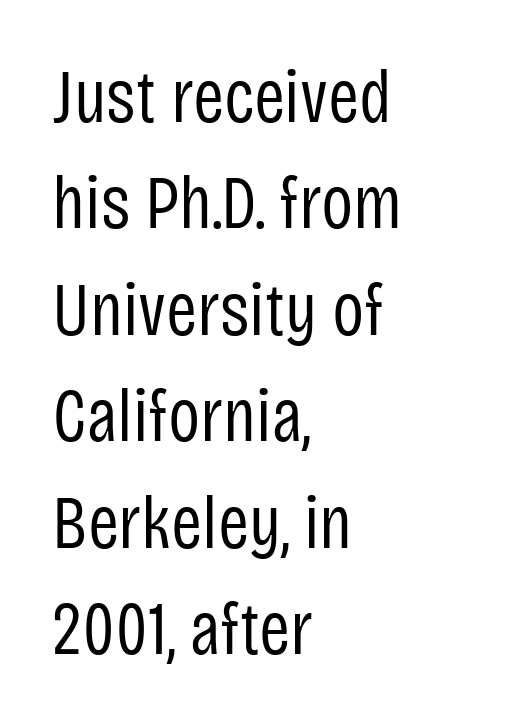
When letters stand straight like this, we call the style roman or upright. The rows are spaced the way most documents space them. Weight: not bold — regular or lighter. Varying glyph widths throughout — classic text-font behaviour. The typeface chosen for these lines omits serifs. In terms of letterspacing, this is plain default setting.
